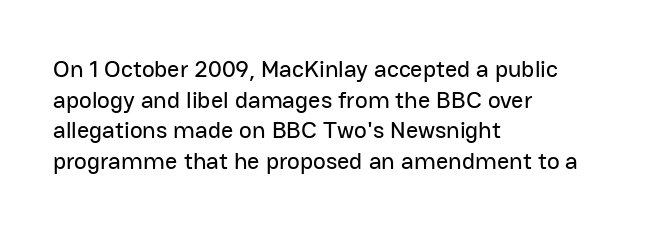
Q: Is the text italic (slanted)? A: No, it is upright.
Q: Is the text underlined? A: No.
Q: How is the paragraph aligned? A: Left-aligned.
Q: Is the spacing between letters normal or unusually wide? A: Normal.
Q: Is the spacing between lines tight, normal or loose? A: Normal.
